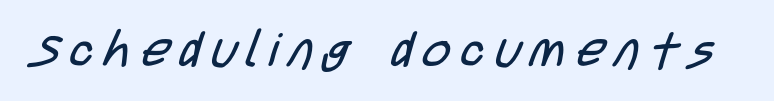
The image shows 48 px regular-weight, condensed sans-serif type; set unusually wide letter spacing (+0.22 em), not underlined; low stroke contrast and a large x-height.
